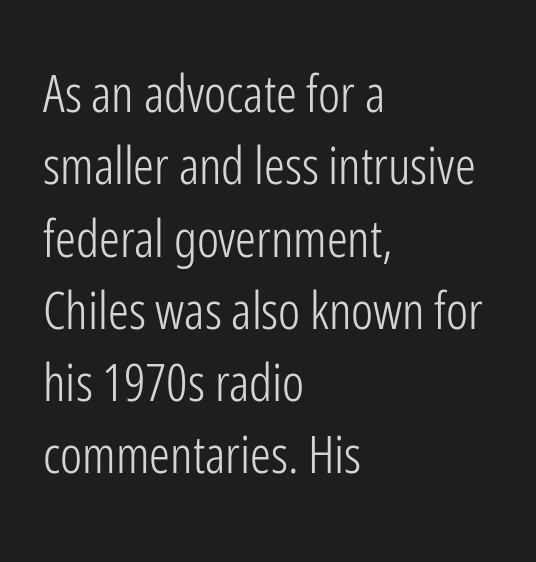
{"serif": "no", "italic": "no", "bold": "no", "weight": "light", "width": "condensed", "stroke_contrast": "low", "x_height": "medium", "monospaced": "no", "underline": "no", "align": "left", "line_spacing": "normal", "line_spacing_ratio": 1.39, "letter_spacing": "normal", "letter_spacing_em": 0.0, "glyph_px": 52}
